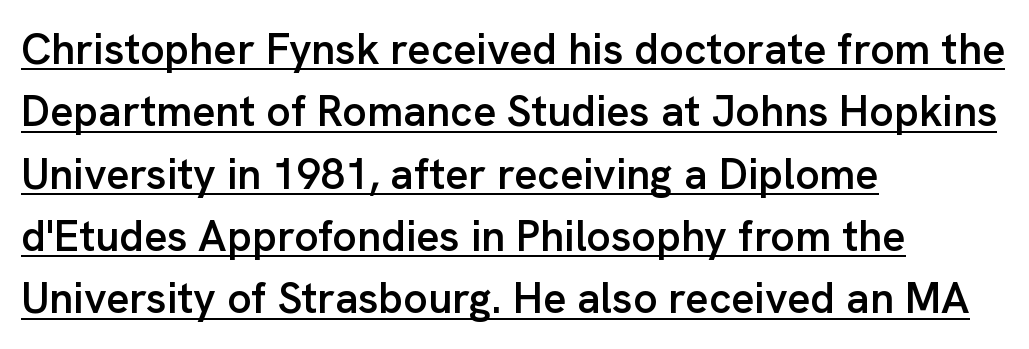
Ascenders rise straight up at ninety degrees. Character widths vary here, with narrow letters taking less room than wide ones. Does the type have serifs? No, each stem ends abruptly. The line-height multiplier appears to be the usual default. Compared with typical body copy, the letter spacing here is the same. Strokes here are thickened, but only to semibold level.
